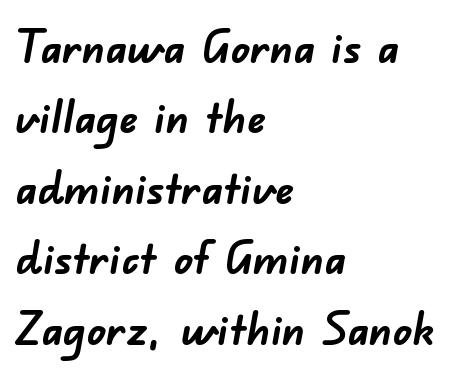
The image shows 46 px semibold sans-serif type; set left-aligned, normal line spacing (1.53x), normal letter spacing, not underlined; low stroke contrast and a small x-height.
